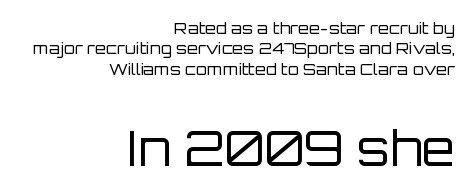
{"serif": "no", "italic": "no", "bold": "no", "weight": "regular", "width": "normal", "stroke_contrast": "low", "x_height": "large", "monospaced": "no", "underline": "no", "align": "right", "line_spacing": "normal", "line_spacing_ratio": 1.28, "letter_spacing": "normal", "letter_spacing_em": 0.0, "larger_block": "second", "size_ratio": 3.0, "glyph_px": 48}
